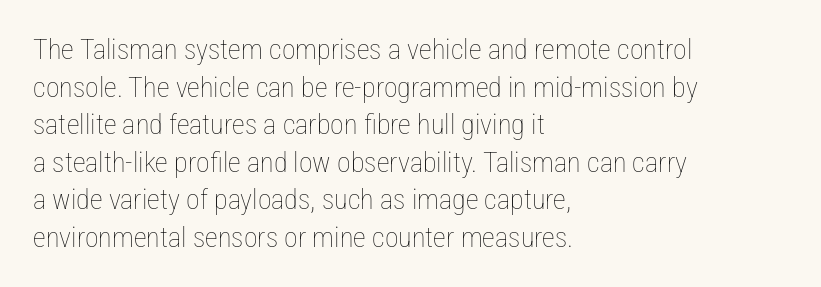
{"italic": "no", "bold": "no", "weight": "thin", "width": "condensed", "stroke_contrast": "low", "x_height": "medium", "monospaced": "no", "underline": "no", "align": "left", "line_spacing": "normal", "line_spacing_ratio": 1.34, "letter_spacing": "normal", "letter_spacing_em": 0.0, "glyph_px": 28}
